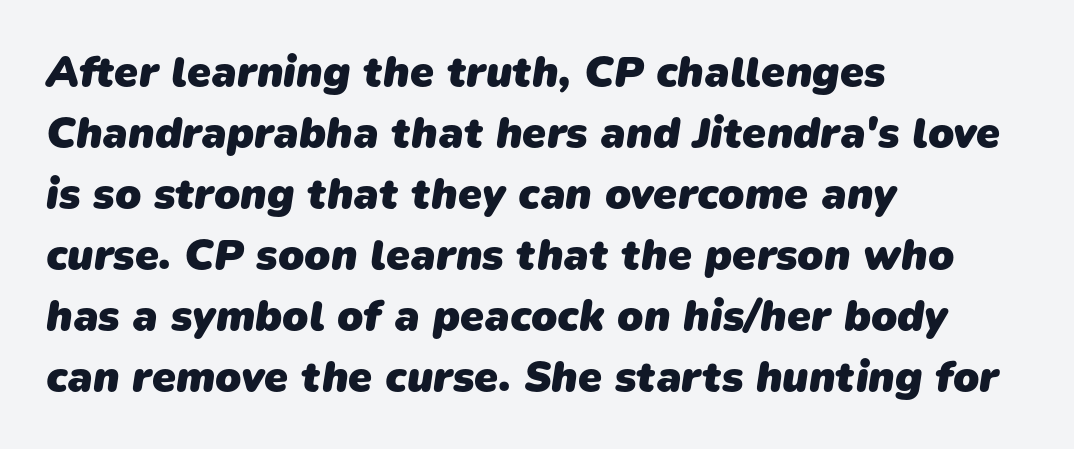
The image shows 43 px heavy sans-serif type; set left-aligned, normal line spacing (1.42x), normal letter spacing, not underlined; low stroke contrast and a medium x-height.
